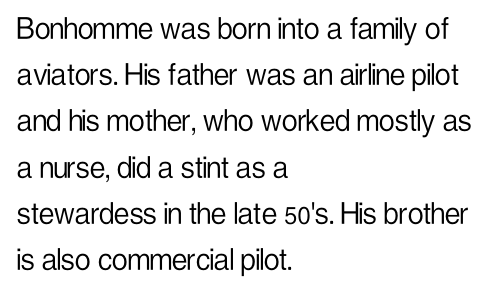
This reads as an unemphasized weight, regular at the heaviest. Underline: absent. Is the letter spacing exaggerated? No — it looks like the ordinary default. Layout note: lines flush left. Nope, not italic — everything's standing straight. Classification — sans serif.
